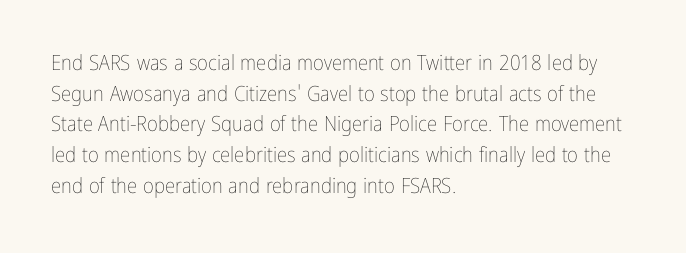
The image shows 21 px text type, upright; set left-aligned, normal line spacing (1.46x), normal letter spacing, not underlined.
